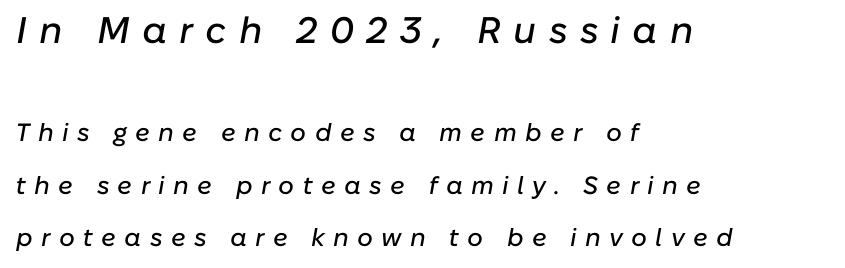
{"italic": "yes", "lean": "right", "slant_degrees": 10, "width": "normal", "stroke_contrast": "low", "x_height": "medium", "monospaced": "no", "underline": "no", "align": "left", "line_spacing": "loose", "line_spacing_ratio": 2.1, "letter_spacing": "wide", "letter_spacing_em": 0.33, "larger_block": "first", "size_ratio": 1.48, "glyph_px": 37}
